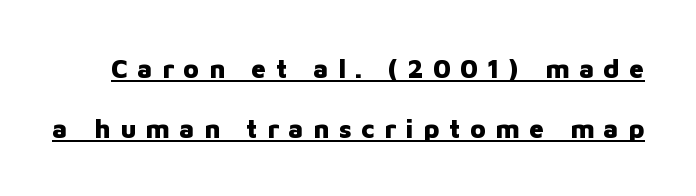
Q: Is the text bold? A: Yes.
Q: Is the text italic (slanted)? A: No, it is upright.
Q: Is the text underlined? A: Yes.
Q: Is the spacing between letters normal or unusually wide? A: Unusually wide.
Q: Is the spacing between lines tight, normal or loose? A: Loose.
